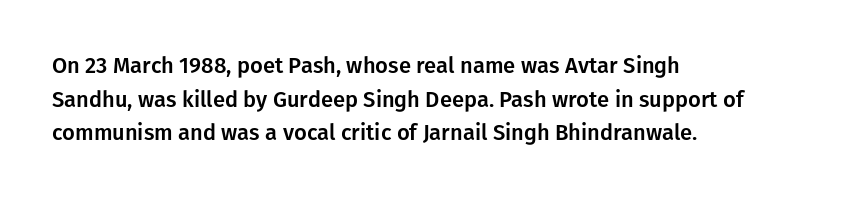
{"italic": "no", "underline": "no", "align": "left", "line_spacing": "normal", "line_spacing_ratio": 1.53, "letter_spacing": "normal", "letter_spacing_em": 0.0, "glyph_px": 22}
